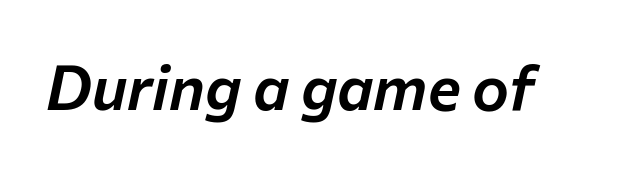
Q: Is the text italic (slanted)? A: Yes, it leans right by about 12 degrees.
Q: Is the text underlined? A: No.
Q: Is the spacing between letters normal or unusually wide? A: Normal.
Q: Width (condensed, normal, or wide)? A: Normal.
Q: Stroke contrast? A: Low.
Q: x-height? A: Medium.
Q: Monospaced? A: No.
